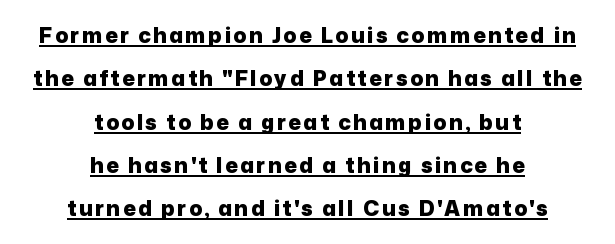
The image shows 21 px bold type, upright; set centered, loose line spacing (2.06x), underlined.
